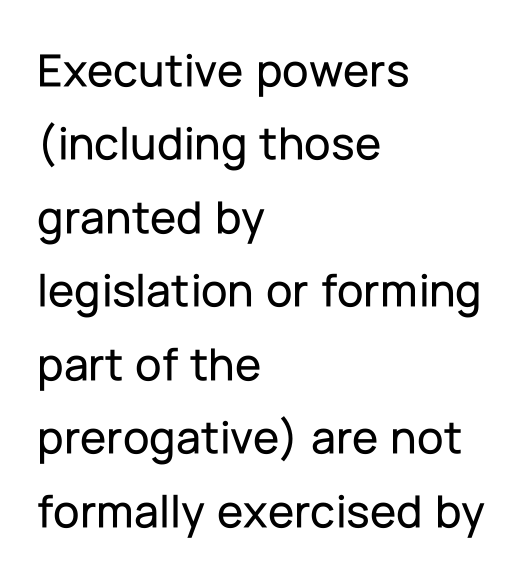
{"serif": "no", "italic": "no", "width": "normal", "stroke_contrast": "low", "x_height": "medium", "monospaced": "no", "underline": "no", "align": "left", "line_spacing": "normal", "line_spacing_ratio": 1.53, "letter_spacing": "normal", "letter_spacing_em": 0.0, "glyph_px": 48}
